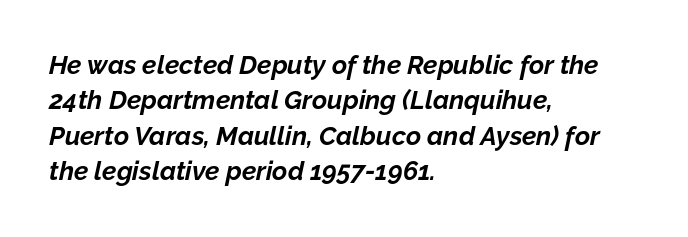
Q: Is the text bold? A: Yes.
Q: Is the text italic (slanted)? A: Yes, it leans right by about 12 degrees.
Q: Is the text underlined? A: No.
Q: How is the paragraph aligned? A: Left-aligned.
Q: Is the spacing between letters normal or unusually wide? A: Normal.
Q: Is the spacing between lines tight, normal or loose? A: Normal.
